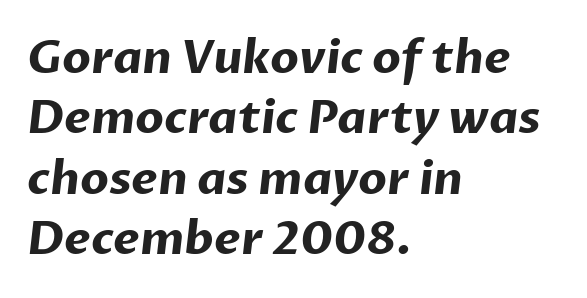
The image shows 46 px bold sans-serif type; set left-aligned, normal line spacing (1.31x), normal letter spacing, not underlined; low stroke contrast and a medium x-height.
